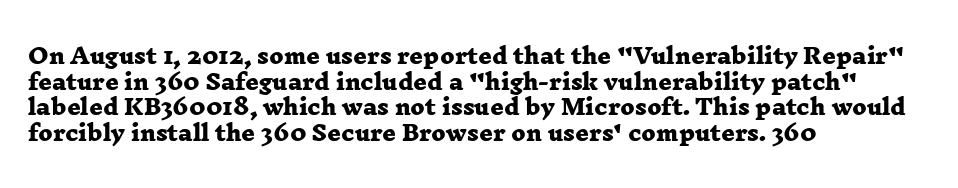
The image shows 21 px bold type; set left-aligned, line spacing 1.22x, normal letter spacing, not underlined.
